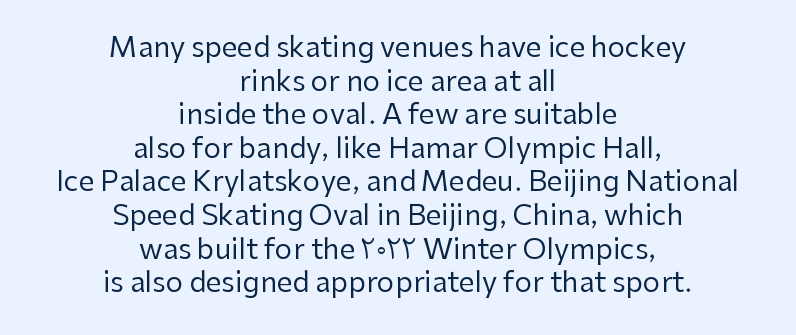
Q: Is the text bold? A: No.
Q: Is the text italic (slanted)? A: No, it is upright.
Q: Is the typeface a serif or a sans-serif typeface? A: Sans-serif.
Q: Is the text underlined? A: No.
Q: How is the paragraph aligned? A: Centered.
Q: Is the spacing between letters normal or unusually wide? A: Normal.
Q: Width (condensed, normal, or wide)? A: Normal.
Q: Stroke contrast? A: Low.
Q: x-height? A: Medium.
Q: Monospaced? A: No.
